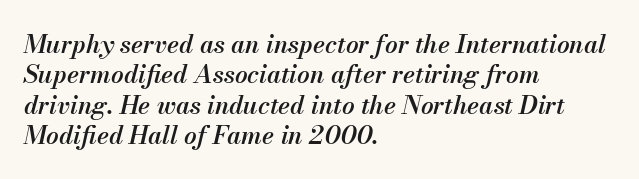
A clean baseline with only descenders dipping below it. Quick note: italic. The text block is weighted toward the left margin, trailing off unevenly rightward. Firm but not heavy-handed strokes: this text is semibold.
